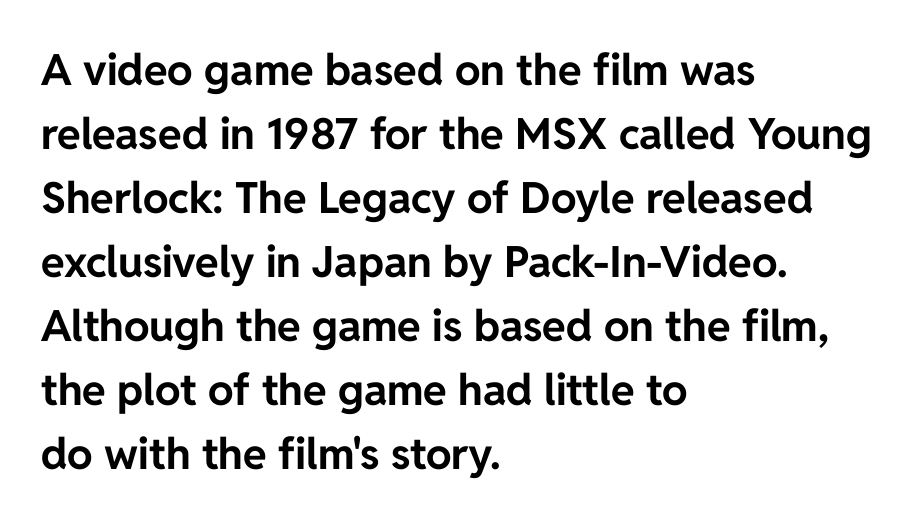
Q: Is the text bold? A: Yes.
Q: Is the text italic (slanted)? A: No, it is upright.
Q: Is the typeface a serif or a sans-serif typeface? A: Sans-serif.
Q: Is the text underlined? A: No.
Q: How is the paragraph aligned? A: Left-aligned.
Q: Is the spacing between letters normal or unusually wide? A: Normal.
Q: Is the spacing between lines tight, normal or loose? A: Normal.
Q: Width (condensed, normal, or wide)? A: Normal.
Q: Stroke contrast? A: Low.
Q: x-height? A: Medium.
Q: Monospaced? A: No.
